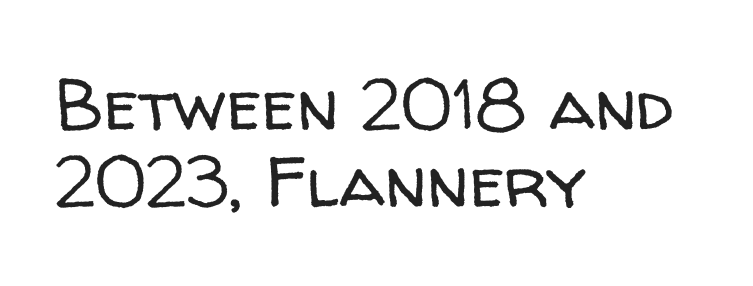
Is the letter spacing exaggerated? No — it looks like the ordinary default. Ordinary non-slanted type is in use. Stroke mass is kept to a normal reading level or below. The face used here is a sans, in the tradition of grotesques and geometrics.
